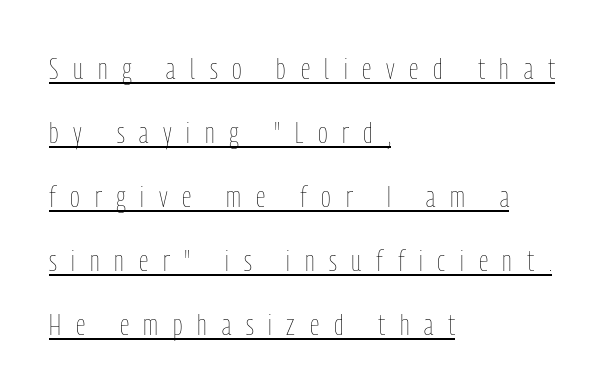
{"italic": "no", "bold": "no", "weight": "thin", "width": "condensed", "stroke_contrast": "low", "x_height": "medium", "monospaced": "no", "underline": "yes", "align": "left", "line_spacing": "loose", "line_spacing_ratio": 2.13, "letter_spacing": "wide", "letter_spacing_em": 0.49, "glyph_px": 30}
